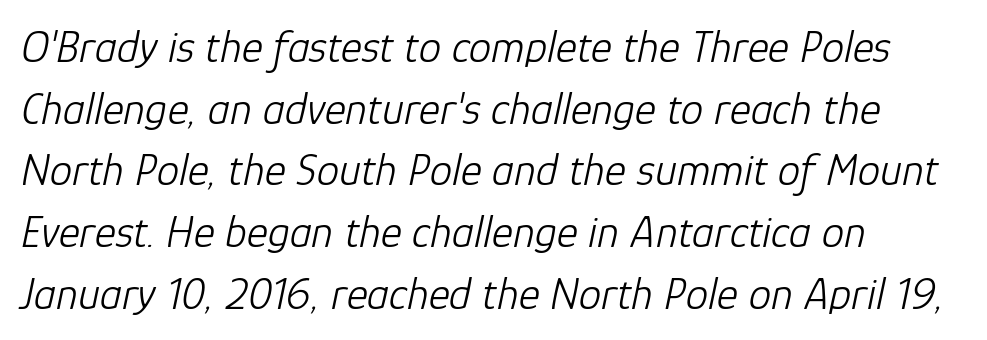
Q: Is the text bold? A: No.
Q: Is the text italic (slanted)? A: Yes, it leans right by about 12 degrees.
Q: Is the text underlined? A: No.
Q: How is the paragraph aligned? A: Left-aligned.
Q: Is the spacing between letters normal or unusually wide? A: Normal.
Q: Is the spacing between lines tight, normal or loose? A: Normal.
Q: Width (condensed, normal, or wide)? A: Normal.
Q: Stroke contrast? A: Low.
Q: x-height? A: Medium.
Q: Monospaced? A: No.
